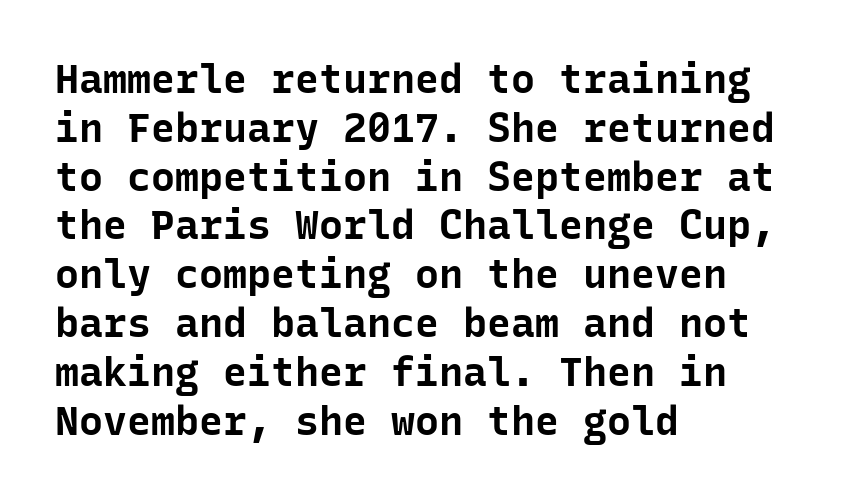
{"serif": "no", "italic": "no", "bold": "yes", "weight": "bold", "width": "normal", "stroke_contrast": "low", "x_height": "medium", "monospaced": "yes", "underline": "no", "align": "left", "line_spacing_ratio": 1.22, "letter_spacing": "normal", "letter_spacing_em": 0.0, "glyph_px": 40}
